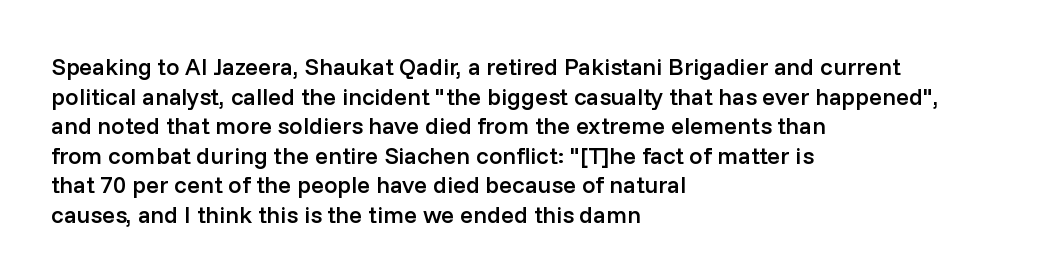
The image shows 24 px text type, upright; set left-aligned, line spacing 1.23x, normal letter spacing, not underlined.
